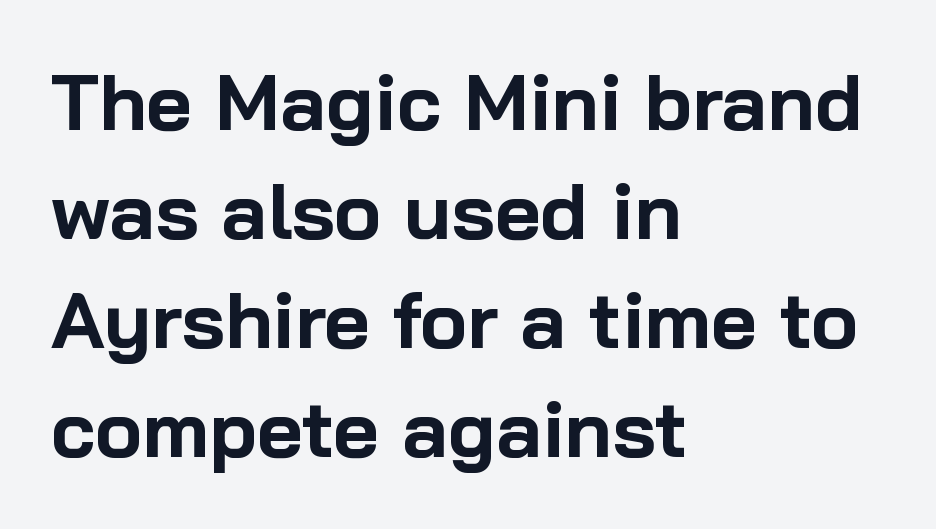
In terms of weight, the rendering is a true, heavy bold. Bare-footed words on every line. Font category for this specimen: sans-serif. Evenly set lines give the paragraph a standard silhouette.
